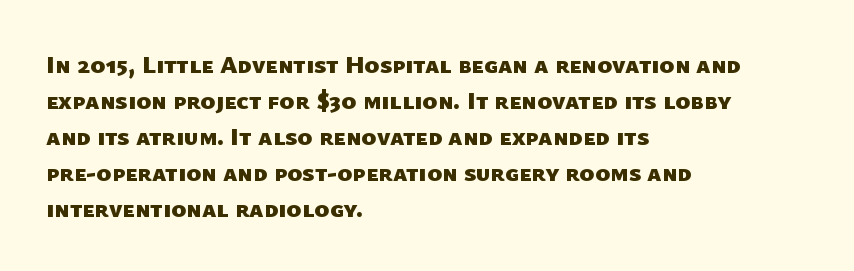
{"bold": "yes", "underline": "no", "align": "left", "line_spacing": "normal", "line_spacing_ratio": 1.44, "letter_spacing": "normal", "letter_spacing_em": 0.0, "glyph_px": 25}
